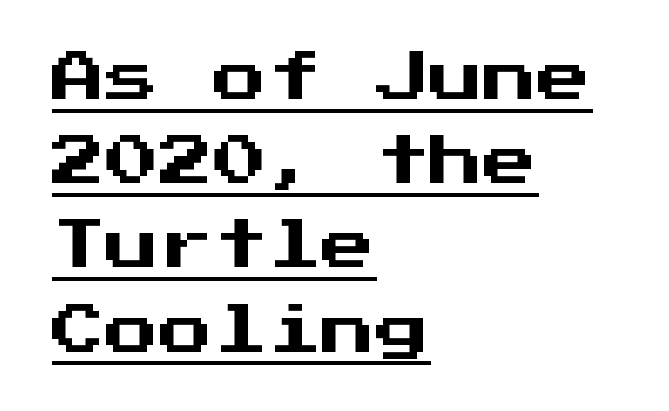
The image shows 54 px sans-serif type, upright, monospaced; set left-aligned, normal line spacing (1.56x), normal letter spacing, underlined; medium stroke contrast and a medium x-height.
